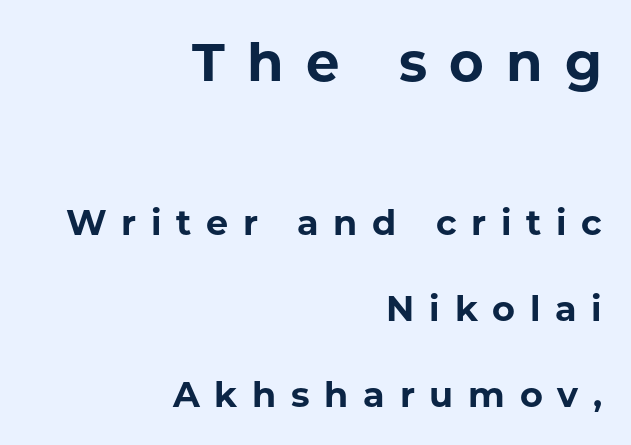
{"serif": "no", "italic": "no", "bold": "yes", "weight": "bold", "width": "normal", "stroke_contrast": "low", "x_height": "medium", "monospaced": "no", "underline": "no", "align": "right", "line_spacing": "loose", "line_spacing_ratio": 2.45, "letter_spacing": "wide", "letter_spacing_em": 0.42, "larger_block": "first", "size_ratio": 1.51, "glyph_px": 53}
